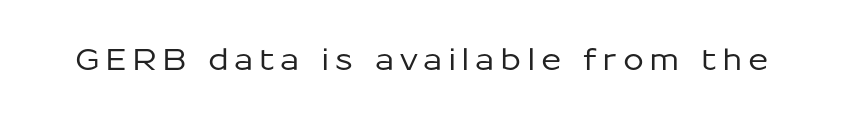
The image shows 30 px sans-serif type, upright; set not underlined; low stroke contrast and a medium x-height.
